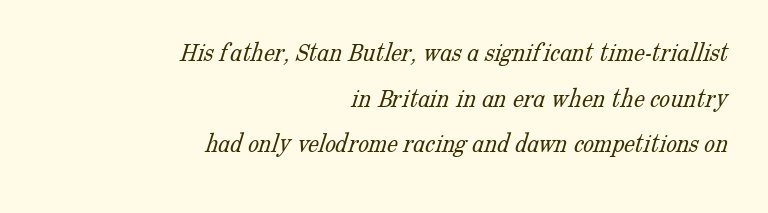
The image shows 27 px text type; set right-aligned, normal line spacing (1.69x), normal letter spacing, not underlined.
